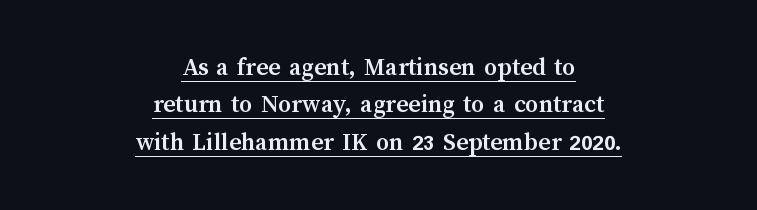
The image shows 26 px bold type, upright; set centered, normal line spacing (1.44x), normal letter spacing, underlined.
